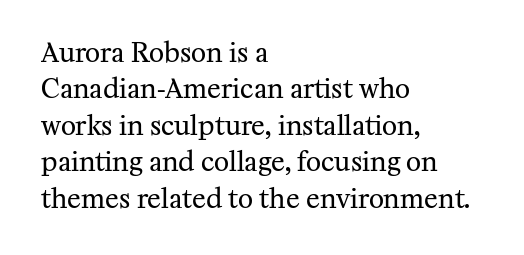
{"italic": "no", "bold": "no", "underline": "no", "align": "left", "line_spacing": "normal", "line_spacing_ratio": 1.4, "letter_spacing": "normal", "letter_spacing_em": 0.0, "glyph_px": 26}
